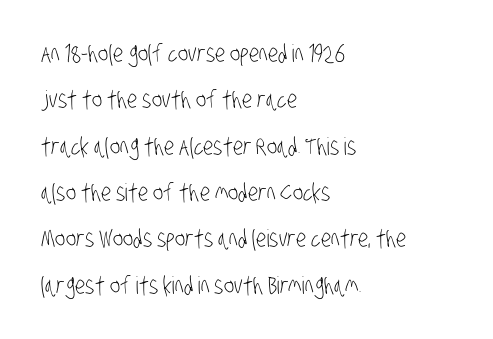
The text block is weighted toward the left margin, trailing off unevenly rightward. The strokes carry an ordinary text weight at most. The space directly below the letters is spotless. A typesetter would call this leading open, well beyond the default. Honestly, the letter spacing is just normal — you wouldn't notice it.
